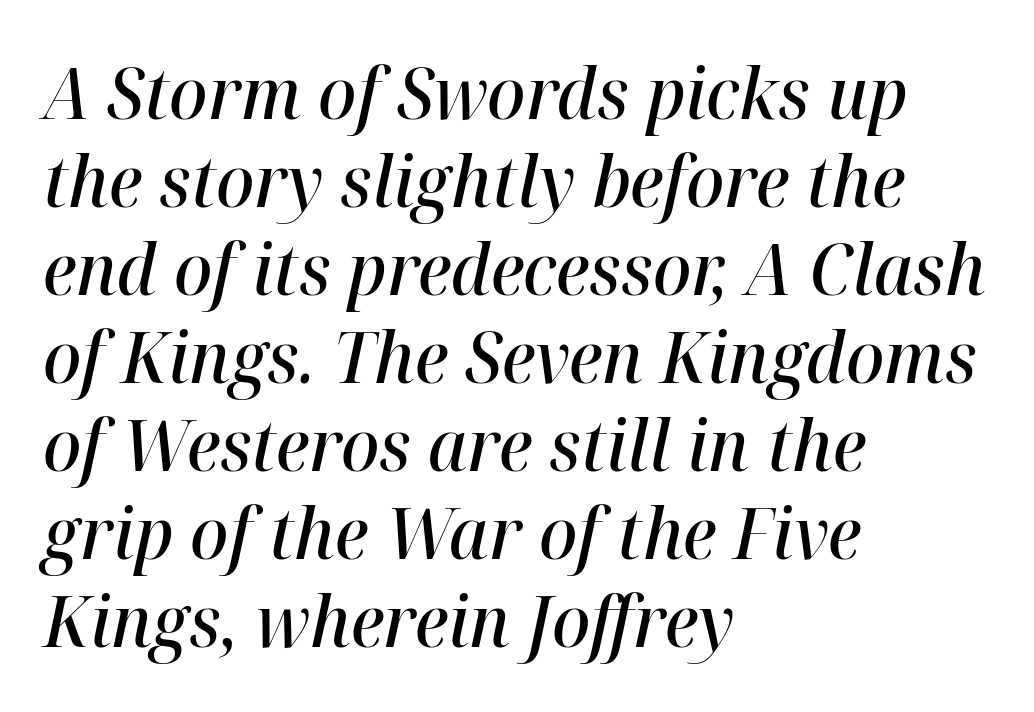
{"italic": "yes", "lean": "right", "slant_degrees": 12, "bold": "semi", "weight": "semibold", "width": "normal", "stroke_contrast": "high", "x_height": "medium", "monospaced": "no", "underline": "no", "align": "left", "line_spacing_ratio": 1.24, "letter_spacing": "normal", "letter_spacing_em": 0.0, "glyph_px": 71}
